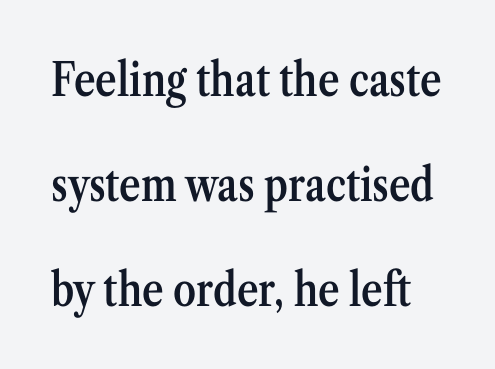
The image shows 46 px semibold, condensed serif type, upright; set loose line spacing (2.28x), normal letter spacing, not underlined; medium stroke contrast and a medium x-height.
